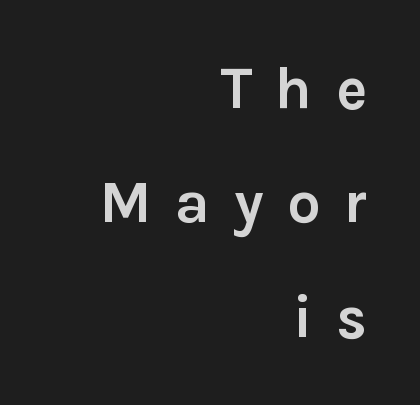
The image shows 59 px semibold sans-serif type, upright; set right-aligned, loose line spacing (1.94x), unusually wide letter spacing (+0.4 em), not underlined; low stroke contrast and a medium x-height.
